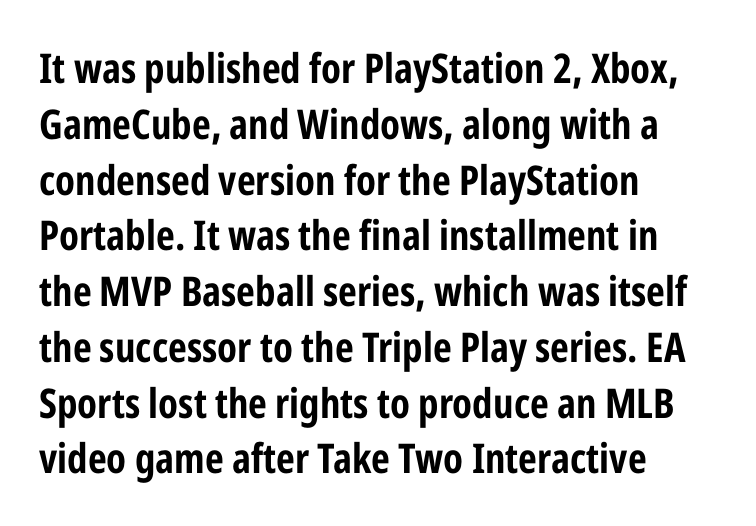
Q: Is the text bold? A: Yes.
Q: Is the text italic (slanted)? A: No, it is upright.
Q: Is the typeface a serif or a sans-serif typeface? A: Sans-serif.
Q: Is the text underlined? A: No.
Q: How is the paragraph aligned? A: Left-aligned.
Q: Is the spacing between letters normal or unusually wide? A: Normal.
Q: Is the spacing between lines tight, normal or loose? A: Normal.
Q: Width (condensed, normal, or wide)? A: Condensed.
Q: Stroke contrast? A: Low.
Q: x-height? A: Medium.
Q: Monospaced? A: No.
